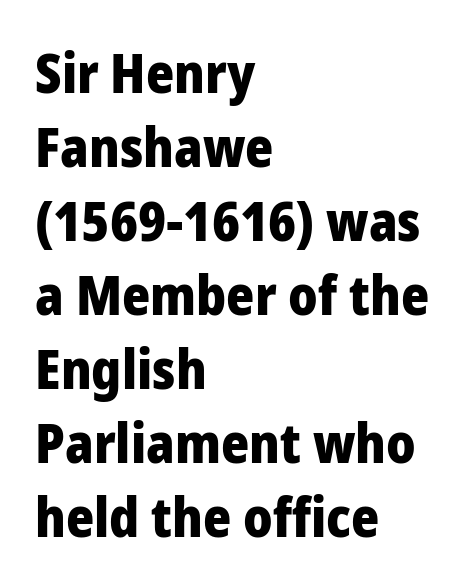
A bare baseline throughout the passage. The rendering keeps characters at their native spacing. A typesetter would mark this as roman, not italic. The ragged edge is on the right, which tells us the setting is flush left. A full-strength bold gives these letters their thick strokes. The face used here is a sans, in the tradition of grotesques and geometrics.
